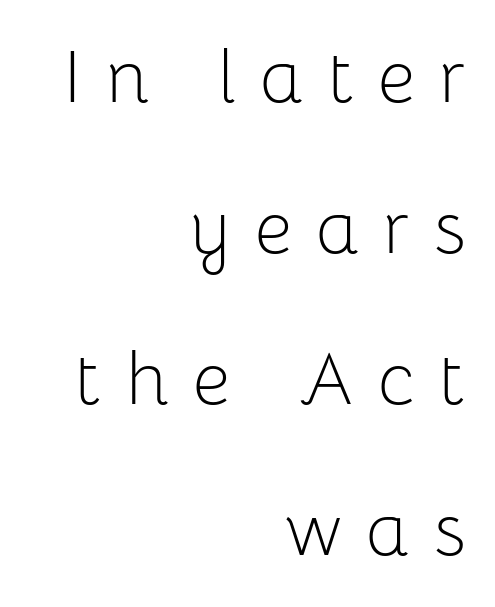
The line-height multiplier appears high, well above default. A typesetter would call this proportional, since set widths differ per character. Someone cranked the tracking dial way up on this one. Note: no serifs on the glyphs.
